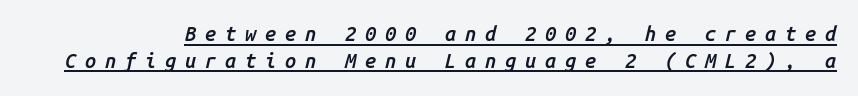
Is the letter spacing exaggerated? Yes — the characters are pushed far apart. If you drew a line through each stem, it would be angled. On the weight axis this lands at semibold, roughly 600. Vertical spacing — default. The typesetter has applied underlining to the passage shown.
